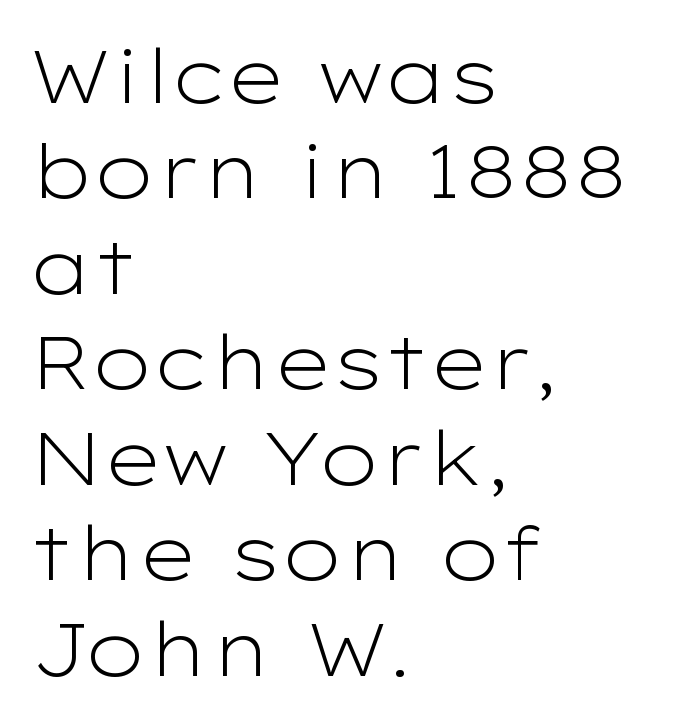
Q: Is the text bold? A: No.
Q: Is the text italic (slanted)? A: No, it is upright.
Q: Is the typeface a serif or a sans-serif typeface? A: Sans-serif.
Q: Is the text underlined? A: No.
Q: How is the paragraph aligned? A: Left-aligned.
Q: Is the spacing between letters normal or unusually wide? A: Normal.
Q: Is the spacing between lines tight, normal or loose? A: Normal.
Q: Width (condensed, normal, or wide)? A: Wide.
Q: Stroke contrast? A: Low.
Q: x-height? A: Medium.
Q: Monospaced? A: No.
